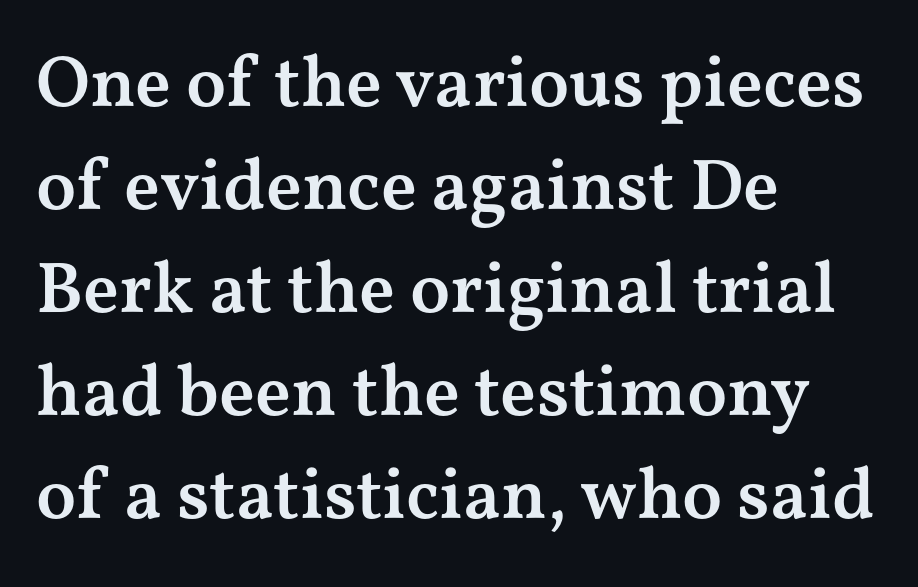
The image shows 73 px semibold, wide serif type, upright; set left-aligned, normal line spacing (1.41x), normal letter spacing, not underlined; medium stroke contrast and a medium x-height.
